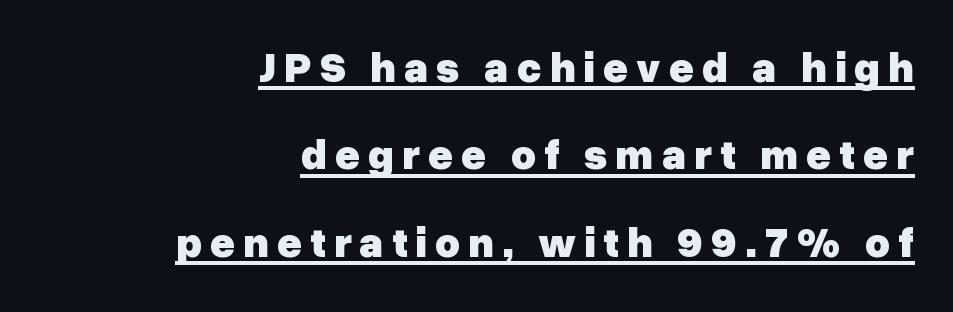
The image shows 43 px heavy sans-serif type, upright; set right-aligned, loose line spacing (2.03x), underlined; low stroke contrast and a medium x-height.
